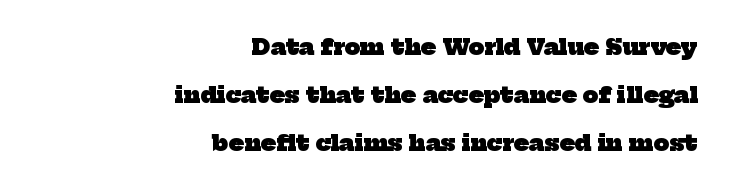
These lines keep a tight, regular rhythm from letter to letter. The text block is weighted toward the right margin, trailing off unevenly leftward. The passage shown is not underscored anywhere. Compared with typical paragraphs, the rows here are farther apart. Thick stems and heavy bowls — unmistakably bold.
